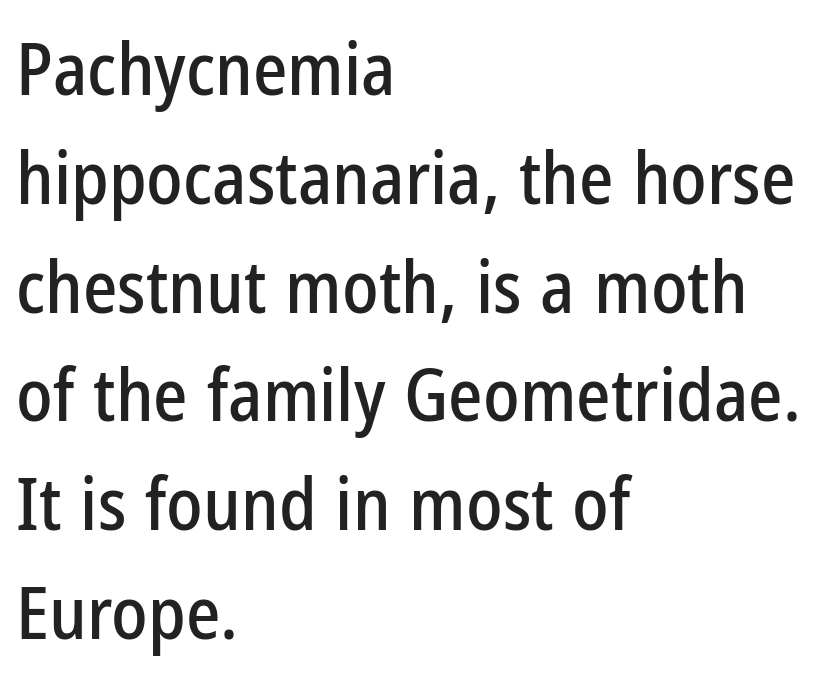
The image shows 73 px condensed sans-serif type, upright; set left-aligned, normal line spacing (1.49x), normal letter spacing, not underlined; low stroke contrast and a medium x-height.
